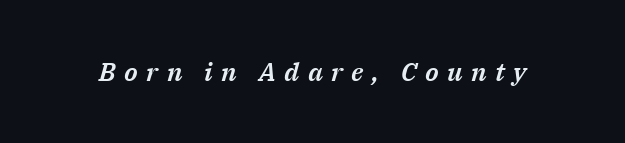
Quick note: underline off. The axis of the letterforms is tilted away from vertical. The letters are spread apart with noticeably loose tracking.
